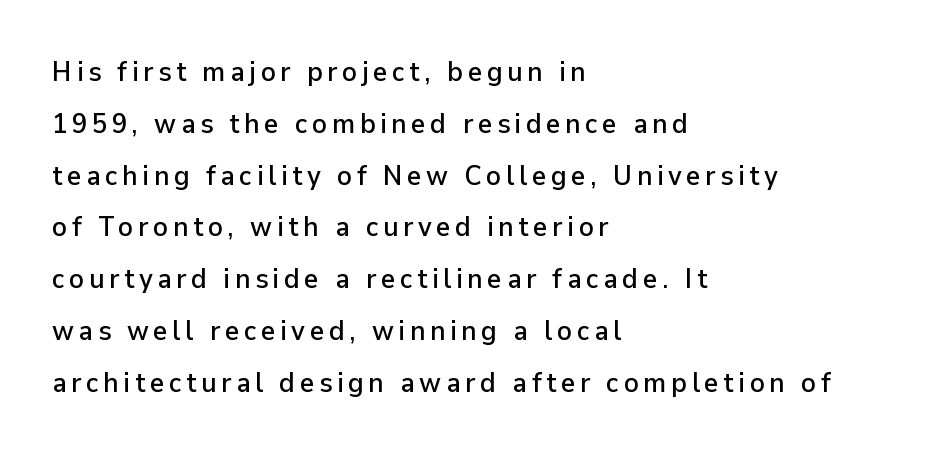
The image shows 28 px sans-serif type, upright; set left-aligned, line spacing 1.85x, not underlined; low stroke contrast and a medium x-height.
